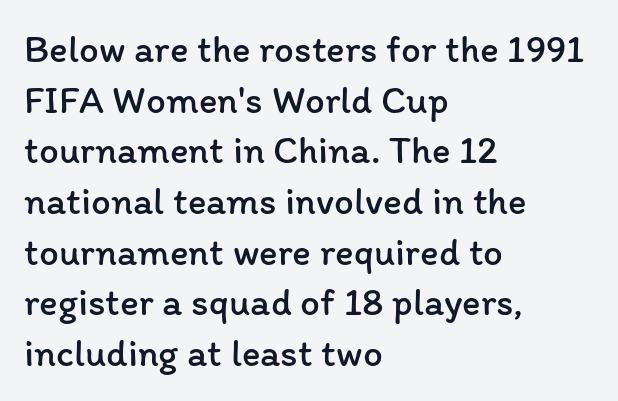
Look at the tracking — it's just the regular setting, nothing added. Typeset ragged right — the left edge is the straight one. The block of text has a typical density, with ordinary space between rows. No letter is thick-stroked: the sample isn't bold.
